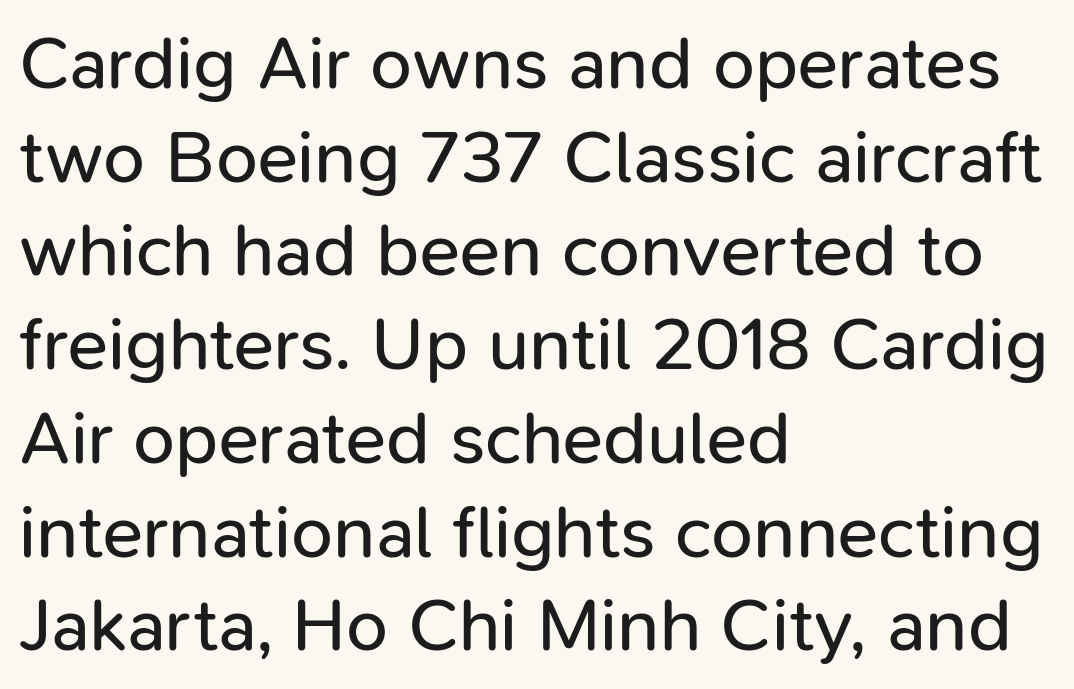
Q: Is the text bold? A: No.
Q: Is the text italic (slanted)? A: No, it is upright.
Q: Is the typeface a serif or a sans-serif typeface? A: Sans-serif.
Q: Is the text underlined? A: No.
Q: How is the paragraph aligned? A: Left-aligned.
Q: Is the spacing between letters normal or unusually wide? A: Normal.
Q: Is the spacing between lines tight, normal or loose? A: Normal.
Q: Width (condensed, normal, or wide)? A: Normal.
Q: Stroke contrast? A: Low.
Q: x-height? A: Medium.
Q: Monospaced? A: No.
